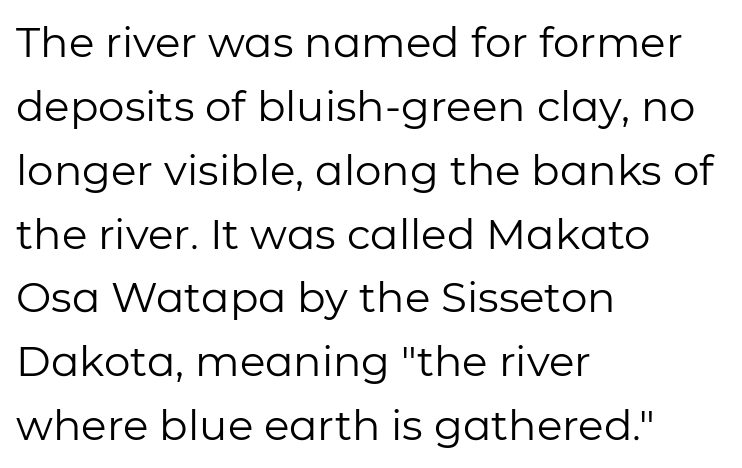
The image shows 42 px regular-weight sans-serif type, upright; set left-aligned, normal line spacing (1.52x), normal letter spacing, not underlined; low stroke contrast and a medium x-height.
